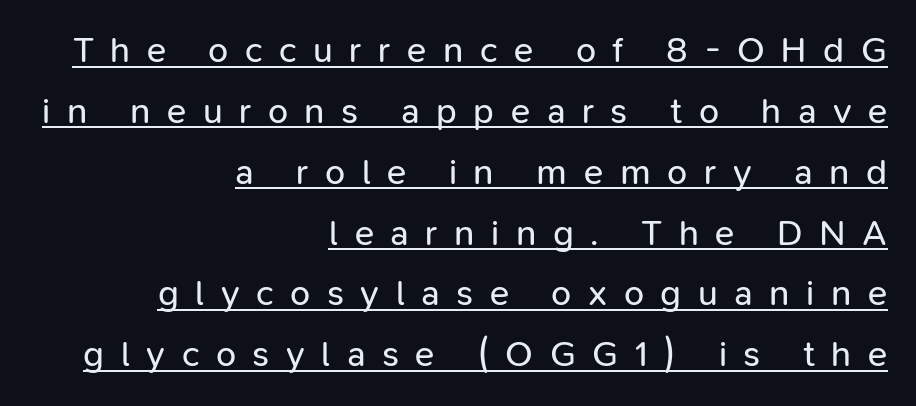
{"serif": "no", "italic": "no", "bold": "no", "weight": "regular", "width": "normal", "stroke_contrast": "low", "x_height": "medium", "monospaced": "no", "underline": "yes", "align": "right", "line_spacing": "normal", "line_spacing_ratio": 1.69, "letter_spacing": "wide", "letter_spacing_em": 0.46, "glyph_px": 36}
